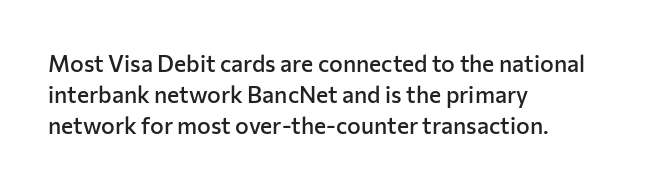
Q: Is the text bold? A: Semi-bold.
Q: Is the text italic (slanted)? A: No, it is upright.
Q: Is the text underlined? A: No.
Q: How is the paragraph aligned? A: Left-aligned.
Q: Is the spacing between letters normal or unusually wide? A: Normal.
Q: Is the spacing between lines tight, normal or loose? A: Normal.
